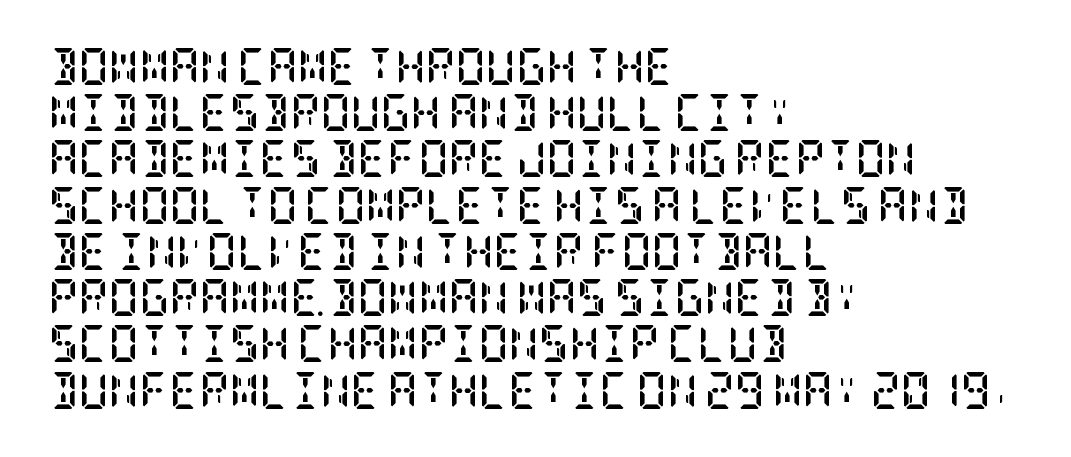
Q: Is the text bold? A: Yes.
Q: Is the text italic (slanted)? A: No, it is upright.
Q: Is the typeface a serif or a sans-serif typeface? A: Serif.
Q: Is the text underlined? A: No.
Q: How is the paragraph aligned? A: Left-aligned.
Q: Is the spacing between letters normal or unusually wide? A: Normal.
Q: Is the spacing between lines tight, normal or loose? A: Normal.
Q: Width (condensed, normal, or wide)? A: Condensed.
Q: Stroke contrast? A: Low.
Q: x-height? A: Large.
